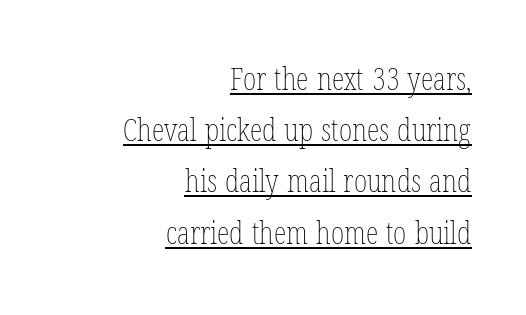
The image shows 32 px thin, condensed type, upright; set right-aligned, normal line spacing (1.6x), normal letter spacing, underlined; low stroke contrast and a medium x-height.
